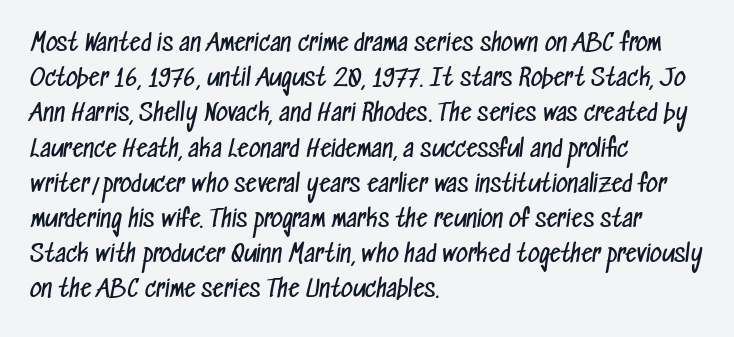
The image shows 23 px text type; set left-aligned, normal line spacing (1.53x), normal letter spacing, not underlined.
